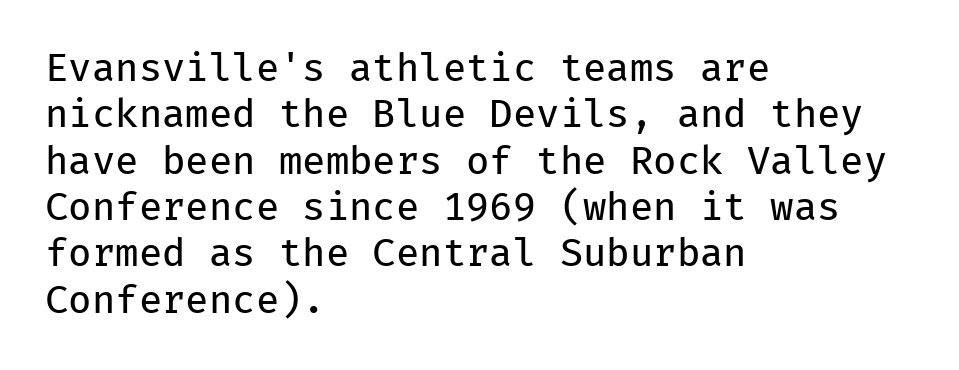
Q: Is the text bold? A: No.
Q: Is the text italic (slanted)? A: No, it is upright.
Q: Is the typeface a serif or a sans-serif typeface? A: Sans-serif.
Q: Is the text underlined? A: No.
Q: How is the paragraph aligned? A: Left-aligned.
Q: Is the spacing between letters normal or unusually wide? A: Normal.
Q: Width (condensed, normal, or wide)? A: Normal.
Q: Stroke contrast? A: Low.
Q: x-height? A: Medium.
Q: Monospaced? A: Yes.
